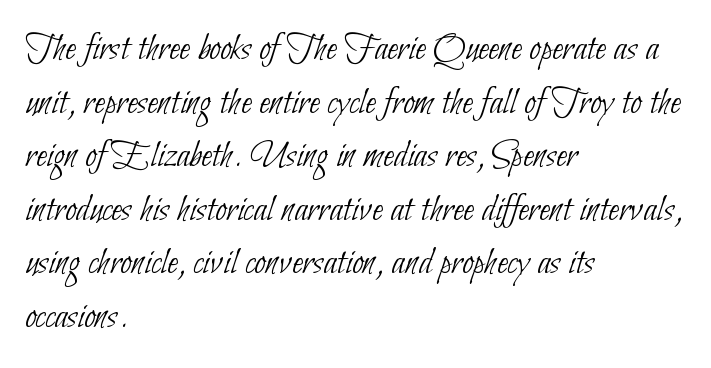
The image shows 40 px thin, condensed sans-serif type; set left-aligned, normal line spacing (1.34x), normal letter spacing, not underlined; low stroke contrast and a small x-height.
